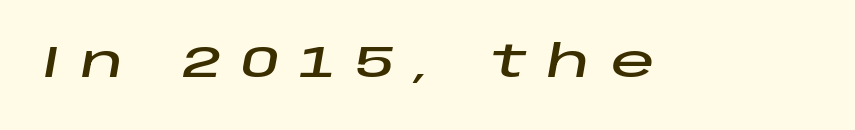
Just letters on the line, the space beneath them empty. The letters are slanted; this is an italic face. Each letter keeps its own natural width here, so spacing adapts to shape. The gaps between neighbouring characters are conspicuously large.
